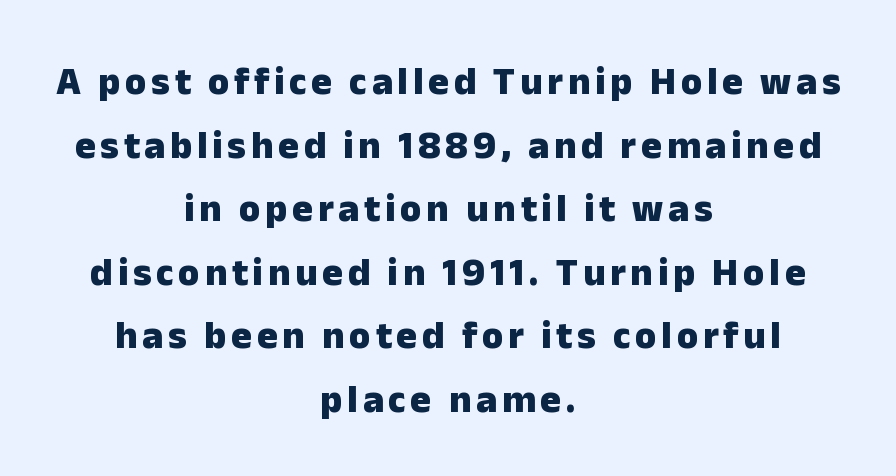
Q: Is the text bold? A: Yes.
Q: Is the text italic (slanted)? A: No, it is upright.
Q: Is the typeface a serif or a sans-serif typeface? A: Sans-serif.
Q: Is the text underlined? A: No.
Q: How is the paragraph aligned? A: Centered.
Q: Is the spacing between lines tight, normal or loose? A: Normal.
Q: Width (condensed, normal, or wide)? A: Normal.
Q: Stroke contrast? A: Low.
Q: x-height? A: Medium.
Q: Monospaced? A: No.
